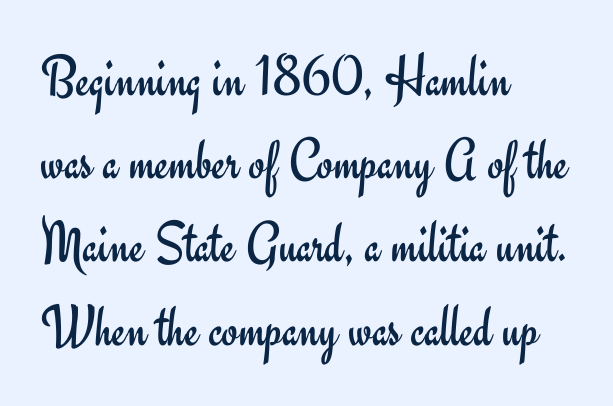
The image shows 59 px regular-weight sans-serif type; set left-aligned, normal line spacing (1.41x), normal letter spacing, not underlined; low stroke contrast and a small x-height.
